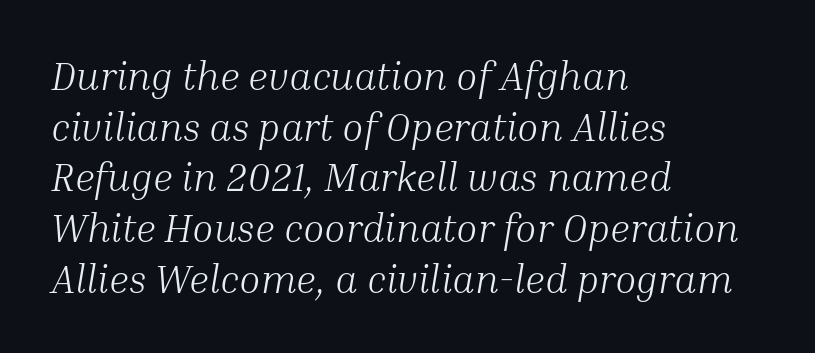
Q: Is the text bold? A: No.
Q: Is the text italic (slanted)? A: Yes, it leans right by about 10 degrees.
Q: Is the typeface a serif or a sans-serif typeface? A: Serif.
Q: Is the text underlined? A: No.
Q: How is the paragraph aligned? A: Left-aligned.
Q: Is the spacing between letters normal or unusually wide? A: Normal.
Q: Is the spacing between lines tight, normal or loose? A: Normal.
Q: Width (condensed, normal, or wide)? A: Normal.
Q: Stroke contrast? A: Medium.
Q: x-height? A: Medium.
Q: Monospaced? A: No.
